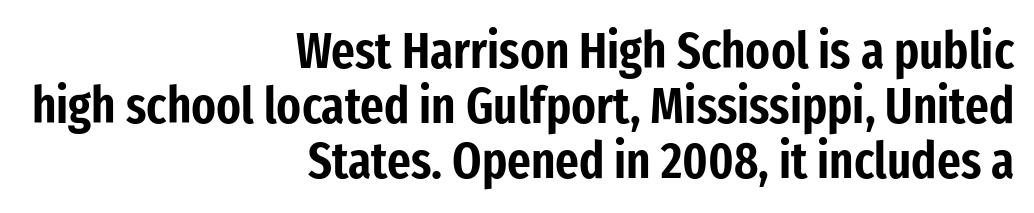
Varying glyph widths throughout — classic text-font behaviour. These lines are set flush right with a ragged left edge. The lettering stays uniformly vertical, giving the passage a roman look. The words here are not underlined.
